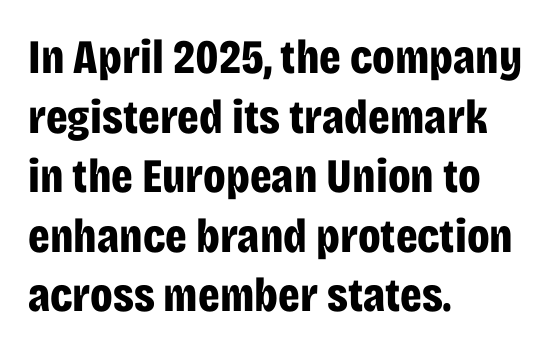
The image shows 48 px bold, condensed sans-serif type, upright; set left-aligned, line spacing 1.24x, normal letter spacing, not underlined; low stroke contrast and a large x-height.
